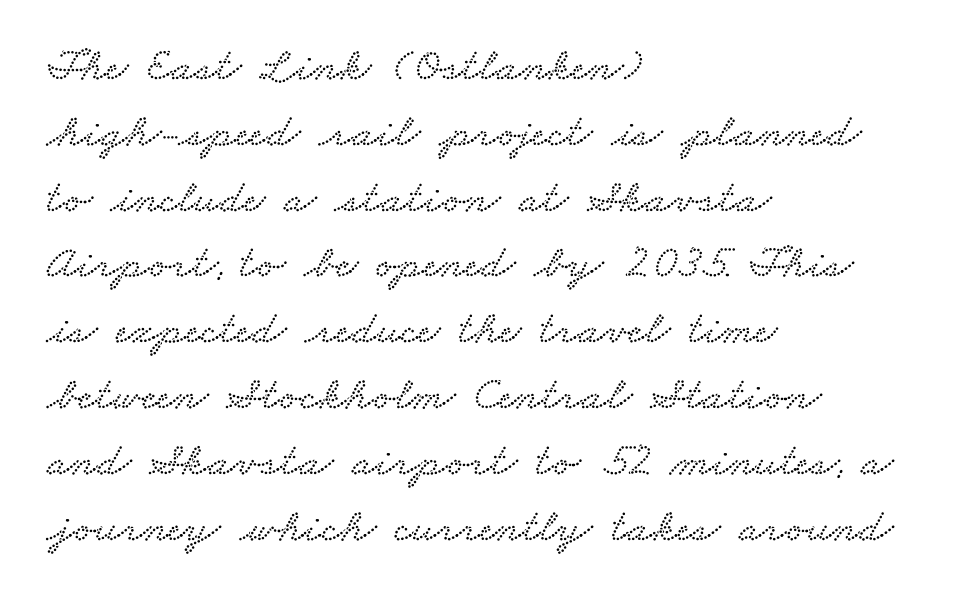
The image shows 47 px wide serif type; set left-aligned, normal line spacing (1.4x), normal letter spacing, not underlined; low stroke contrast and a small x-height.
